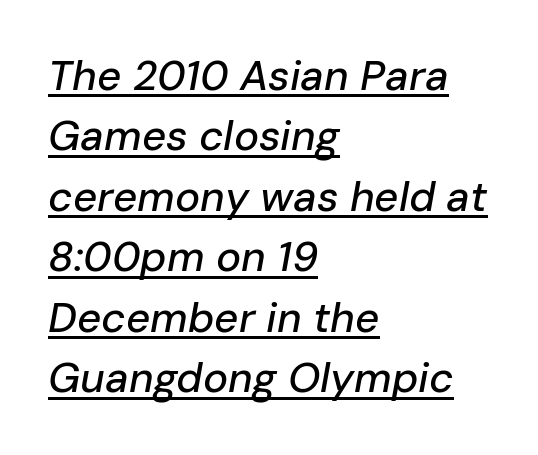
Q: Is the text italic (slanted)? A: Yes, it leans right by about 10 degrees.
Q: Is the text underlined? A: Yes.
Q: How is the paragraph aligned? A: Left-aligned.
Q: Is the spacing between letters normal or unusually wide? A: Normal.
Q: Is the spacing between lines tight, normal or loose? A: Normal.
Q: Width (condensed, normal, or wide)? A: Normal.
Q: Stroke contrast? A: Low.
Q: x-height? A: Medium.
Q: Monospaced? A: No.
